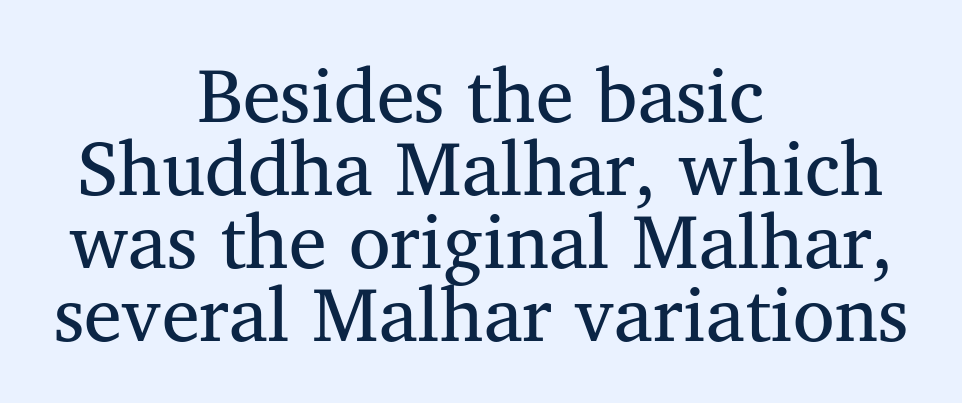
{"serif": "yes", "width": "normal", "stroke_contrast": "medium", "x_height": "medium", "monospaced": "no", "underline": "no", "align": "center", "line_spacing": "tight", "line_spacing_ratio": 0.96, "letter_spacing": "normal", "letter_spacing_em": 0.0, "glyph_px": 76}
